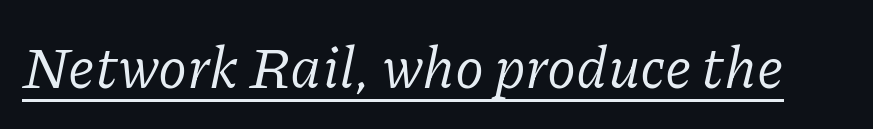
{"serif": "yes", "italic": "yes", "lean": "right", "slant_degrees": 11, "bold": "no", "weight": "regular", "width": "normal", "stroke_contrast": "low", "x_height": "medium", "monospaced": "no", "underline": "yes", "letter_spacing": "normal", "letter_spacing_em": 0.0, "glyph_px": 59}
